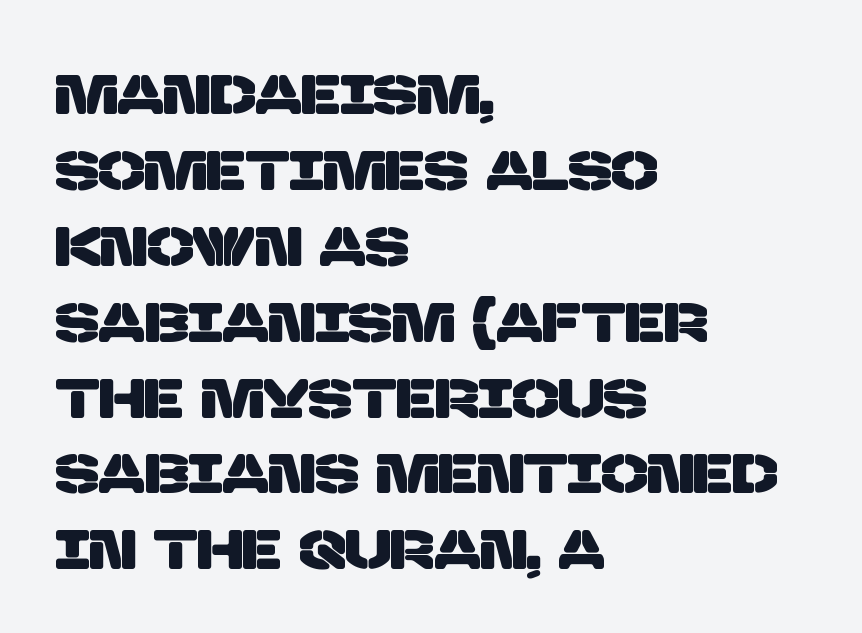
{"serif": "no", "width": "normal", "stroke_contrast": "low", "x_height": "large", "monospaced": "no", "underline": "no", "align": "left", "line_spacing": "normal", "line_spacing_ratio": 1.38, "letter_spacing": "normal", "letter_spacing_em": 0.0, "glyph_px": 55}
